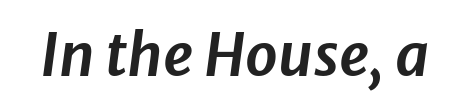
The image shows 58 px text type, italic (leaning right); set normal letter spacing, not underlined; low stroke contrast and a medium x-height.
